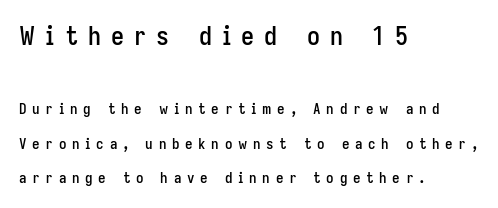
{"italic": "no", "underline": "no", "align": "left", "line_spacing": "loose", "line_spacing_ratio": 2.29, "letter_spacing": "wide", "letter_spacing_em": 0.38, "larger_block": "first", "size_ratio": 1.73, "glyph_px": 26}
